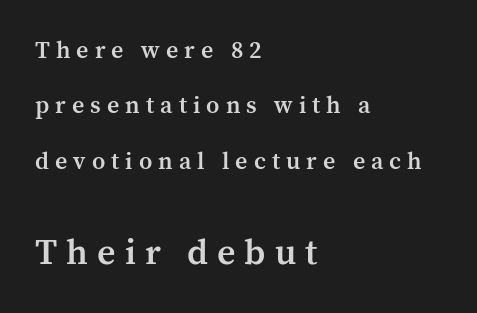
{"serif": "yes", "italic": "no", "bold": "semi", "weight": "semibold", "width": "normal", "stroke_contrast": "medium", "x_height": "medium", "monospaced": "no", "underline": "no", "align": "left", "line_spacing": "loose", "line_spacing_ratio": 2.31, "letter_spacing": "wide", "letter_spacing_em": 0.25, "larger_block": "second", "size_ratio": 1.5, "glyph_px": 36}
